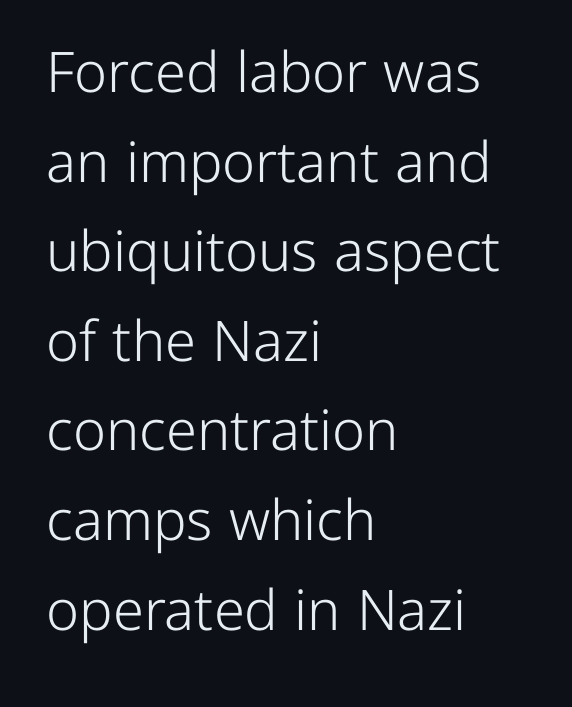
{"serif": "no", "italic": "no", "bold": "no", "weight": "light", "width": "normal", "stroke_contrast": "low", "x_height": "medium", "monospaced": "no", "underline": "no", "align": "left", "line_spacing": "normal", "line_spacing_ratio": 1.6, "letter_spacing": "normal", "letter_spacing_em": 0.0, "glyph_px": 56}
